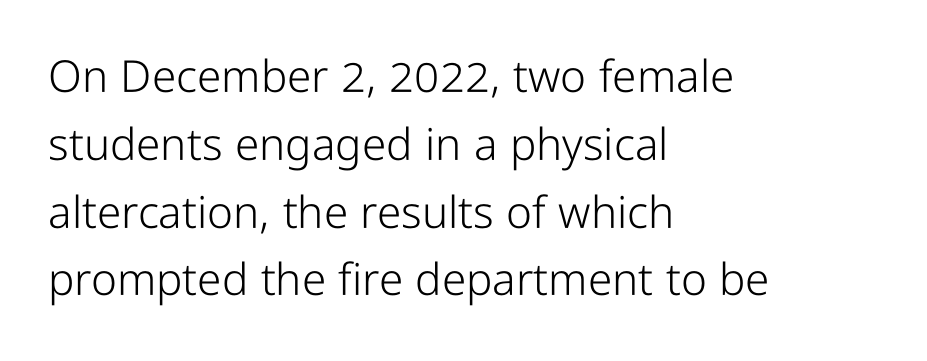
Q: Is the text bold? A: No.
Q: Is the text italic (slanted)? A: No, it is upright.
Q: Is the typeface a serif or a sans-serif typeface? A: Sans-serif.
Q: Is the text underlined? A: No.
Q: How is the paragraph aligned? A: Left-aligned.
Q: Is the spacing between letters normal or unusually wide? A: Normal.
Q: Is the spacing between lines tight, normal or loose? A: Normal.
Q: Width (condensed, normal, or wide)? A: Condensed.
Q: Stroke contrast? A: Low.
Q: x-height? A: Medium.
Q: Monospaced? A: No.
